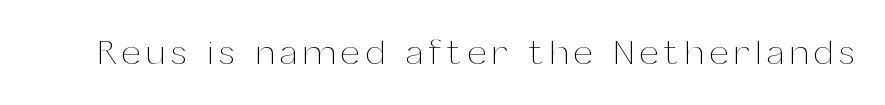
Q: Is the text bold? A: No.
Q: Is the text italic (slanted)? A: No, it is upright.
Q: Is the text underlined? A: No.
Q: Width (condensed, normal, or wide)? A: Normal.
Q: Stroke contrast? A: Medium.
Q: x-height? A: Medium.
Q: Monospaced? A: No.
